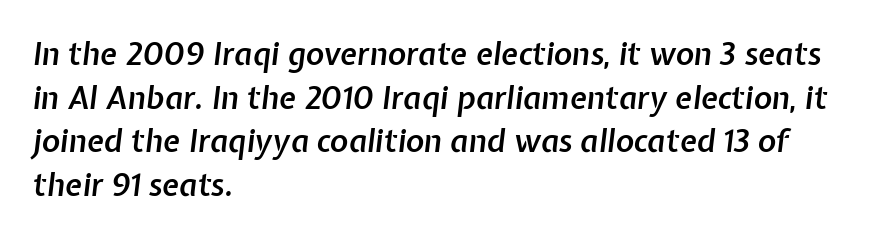
The image shows 31 px semibold type, italic (leaning right); set left-aligned, normal line spacing (1.41x), normal letter spacing, not underlined; low stroke contrast and a medium x-height.
